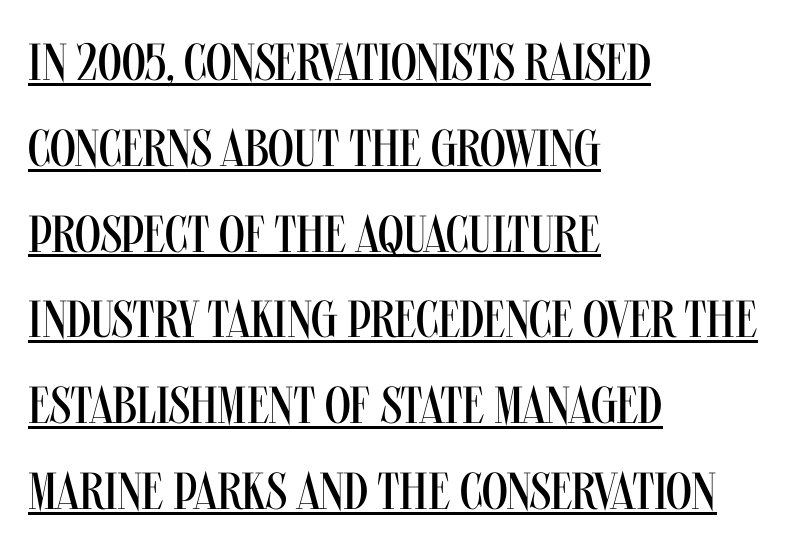
{"serif": "no", "italic": "no", "bold": "no", "weight": "regular", "width": "condensed", "stroke_contrast": "medium", "x_height": "large", "monospaced": "no", "underline": "yes", "align": "left", "line_spacing": "normal", "line_spacing_ratio": 1.65, "letter_spacing": "normal", "letter_spacing_em": 0.0, "glyph_px": 52}
